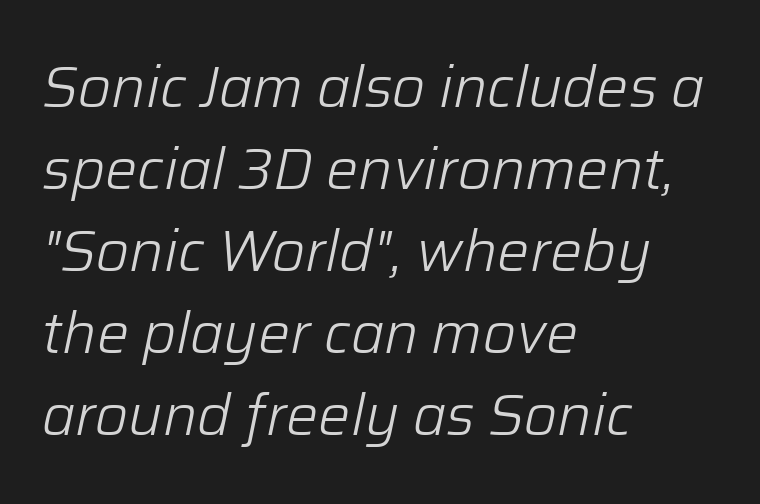
Q: Is the text bold? A: No.
Q: Is the text italic (slanted)? A: Yes, it leans right by about 12 degrees.
Q: Is the text underlined? A: No.
Q: How is the paragraph aligned? A: Left-aligned.
Q: Is the spacing between letters normal or unusually wide? A: Normal.
Q: Is the spacing between lines tight, normal or loose? A: Normal.
Q: Width (condensed, normal, or wide)? A: Normal.
Q: Stroke contrast? A: Low.
Q: x-height? A: Medium.
Q: Monospaced? A: No.
